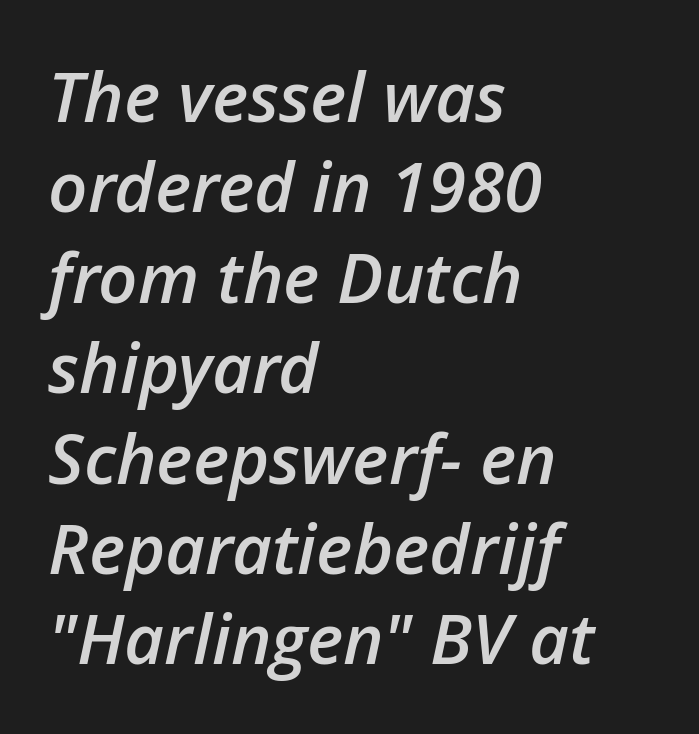
Q: Is the text bold? A: Semi-bold.
Q: Is the text italic (slanted)? A: Yes, it leans right by about 12 degrees.
Q: Is the text underlined? A: No.
Q: How is the paragraph aligned? A: Left-aligned.
Q: Is the spacing between letters normal or unusually wide? A: Normal.
Q: Is the spacing between lines tight, normal or loose? A: Normal.
Q: Width (condensed, normal, or wide)? A: Normal.
Q: Stroke contrast? A: Low.
Q: x-height? A: Medium.
Q: Monospaced? A: No.
